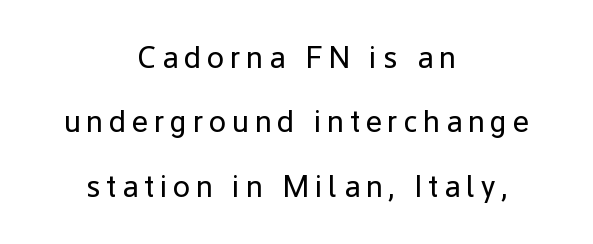
{"serif": "no", "italic": "no", "bold": "no", "weight": "regular", "width": "normal", "stroke_contrast": "low", "x_height": "medium", "monospaced": "no", "underline": "no", "align": "center", "line_spacing": "loose", "line_spacing_ratio": 2.08, "glyph_px": 31}
